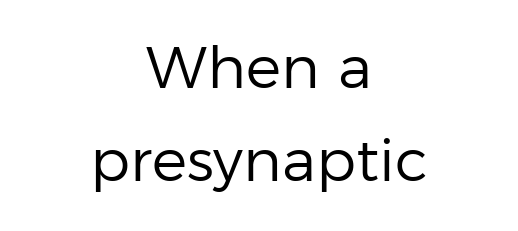
Default kerning and tracking; the words read as compact shapes. Do the letters lean? They stand straight. Spacing verdict: proportional, widths tailored to each character. Heft: none added — not bold. Unmarked baselines from the first word to the last.
